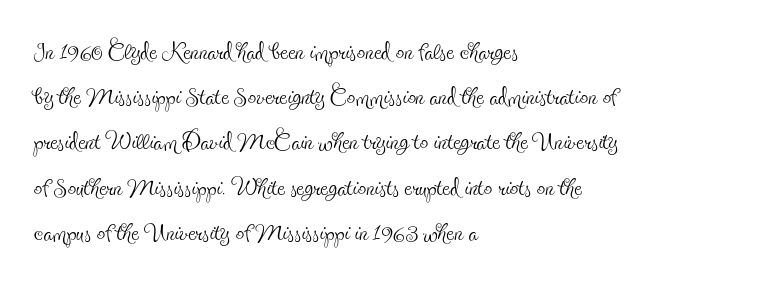
Letterform terminals end in serifs throughout the passage. Between one letter and the next there's only the usual sliver of space. Honestly, there is no underline to notice here at all. The block of text has a typical density, with ordinary space between rows. Each line starts at the same left margin while the right side varies.
